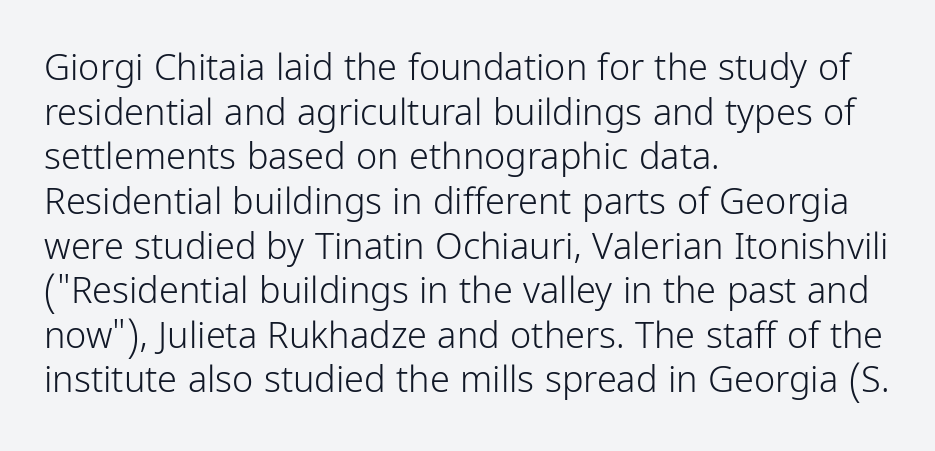
Q: Is the text bold? A: No.
Q: Is the text italic (slanted)? A: No, it is upright.
Q: Is the typeface a serif or a sans-serif typeface? A: Sans-serif.
Q: Is the text underlined? A: No.
Q: How is the paragraph aligned? A: Left-aligned.
Q: Is the spacing between letters normal or unusually wide? A: Normal.
Q: Width (condensed, normal, or wide)? A: Condensed.
Q: Stroke contrast? A: Low.
Q: x-height? A: Medium.
Q: Monospaced? A: No.
